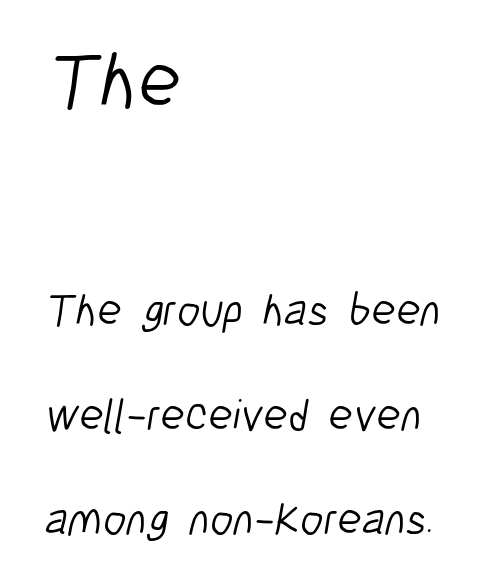
{"serif": "no", "bold": "no", "weight": "light", "width": "condensed", "stroke_contrast": "low", "x_height": "medium", "monospaced": "no", "underline": "no", "align": "left", "line_spacing": "loose", "line_spacing_ratio": 2.32, "letter_spacing": "normal", "letter_spacing_em": 0.0, "larger_block": "first", "size_ratio": 1.76, "glyph_px": 79}
